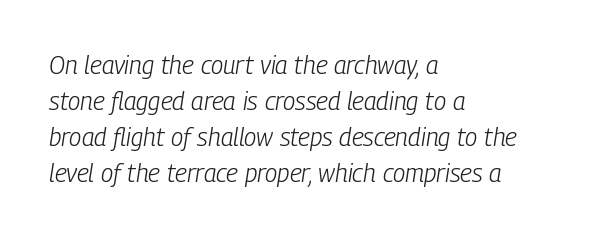
{"italic": "yes", "lean": "right", "slant_degrees": 9, "bold": "no", "underline": "no", "align": "left", "line_spacing": "normal", "line_spacing_ratio": 1.44, "letter_spacing": "normal", "letter_spacing_em": 0.0, "glyph_px": 25}
